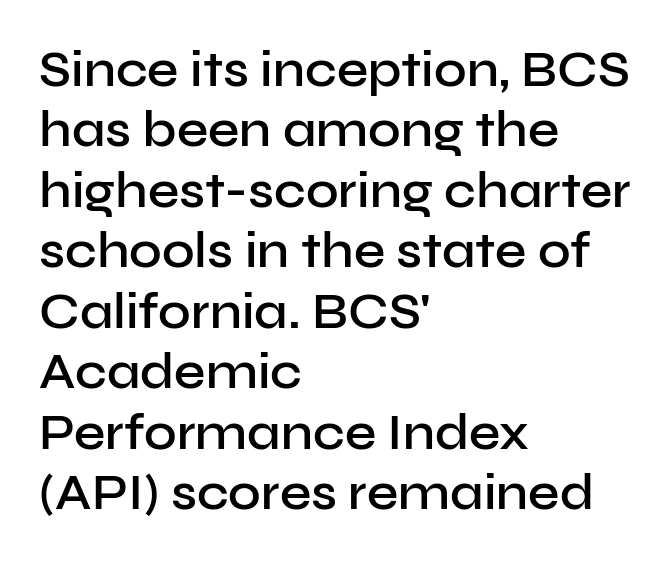
These lines were composed using upright roman letters. Each letter keeps its own natural width here, so spacing adapts to shape. This is the in-between weight designers call semibold or demi. Is the letter spacing exaggerated? No — it looks like the ordinary default. Does the copy run flush right? No — it runs flush left.
